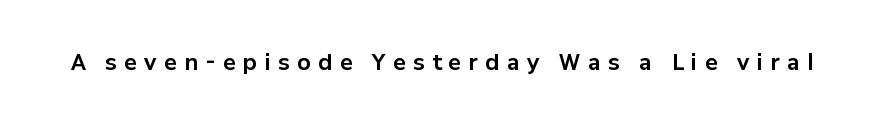
{"italic": "no", "bold": "yes", "underline": "no", "letter_spacing": "wide", "letter_spacing_em": 0.36, "glyph_px": 21}
